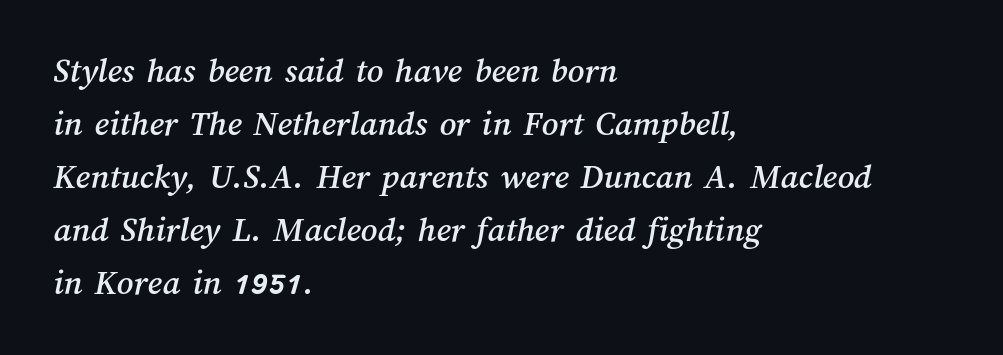
Q: Is the text underlined? A: No.
Q: How is the paragraph aligned? A: Left-aligned.
Q: Is the spacing between letters normal or unusually wide? A: Normal.
Q: Is the spacing between lines tight, normal or loose? A: Normal.
Q: Width (condensed, normal, or wide)? A: Normal.
Q: Stroke contrast? A: Medium.
Q: x-height? A: Medium.
Q: Monospaced? A: No.
